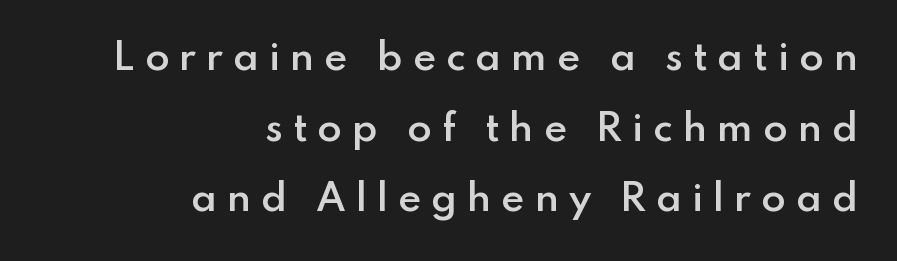
Q: Is the text bold? A: Semi-bold.
Q: Is the text italic (slanted)? A: No, it is upright.
Q: Is the typeface a serif or a sans-serif typeface? A: Sans-serif.
Q: Is the text underlined? A: No.
Q: How is the paragraph aligned? A: Right-aligned.
Q: Is the spacing between letters normal or unusually wide? A: Unusually wide.
Q: Is the spacing between lines tight, normal or loose? A: Loose.
Q: Width (condensed, normal, or wide)? A: Normal.
Q: Stroke contrast? A: Low.
Q: x-height? A: Small.
Q: Monospaced? A: No.
